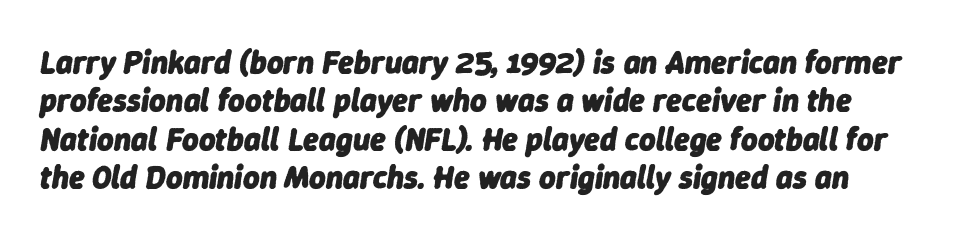
The image shows 32 px heavy type, italic (leaning right); set line spacing 1.2x, normal letter spacing, not underlined; low stroke contrast and a medium x-height.
